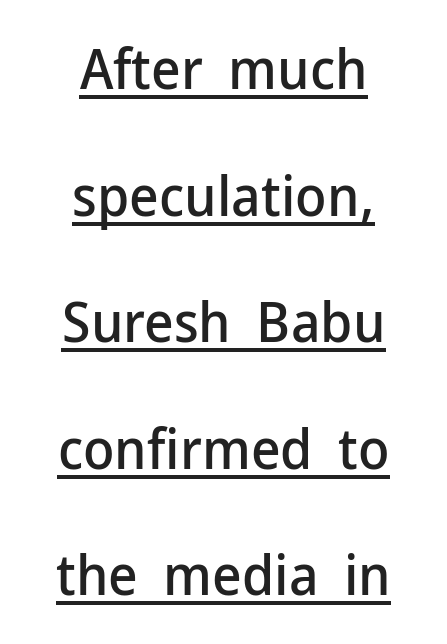
{"serif": "no", "italic": "no", "width": "normal", "stroke_contrast": "low", "x_height": "medium", "monospaced": "no", "underline": "yes", "align": "center", "line_spacing": "loose", "line_spacing_ratio": 2.22, "letter_spacing": "normal", "letter_spacing_em": 0.0, "glyph_px": 57}
